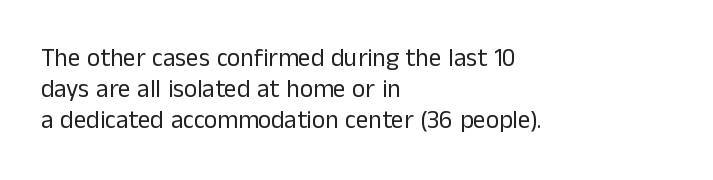
The image shows 25 px text type, upright; set left-aligned, line spacing 1.24x, normal letter spacing, not underlined.
